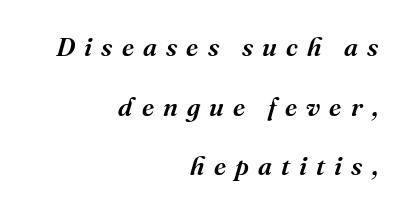
{"italic": "yes", "lean": "right", "slant_degrees": 16, "underline": "no", "align": "right", "line_spacing": "loose", "line_spacing_ratio": 2.29, "letter_spacing": "wide", "letter_spacing_em": 0.35, "glyph_px": 26}
